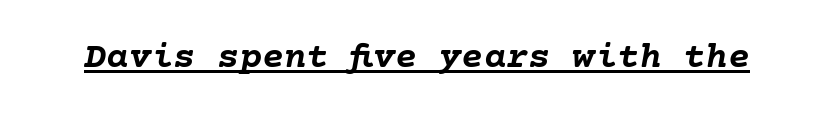
{"italic": "yes", "lean": "right", "slant_degrees": 10, "bold": "yes", "weight": "semibold", "width": "normal", "stroke_contrast": "low", "x_height": "medium", "underline": "yes", "letter_spacing": "normal", "letter_spacing_em": 0.0, "glyph_px": 37}
